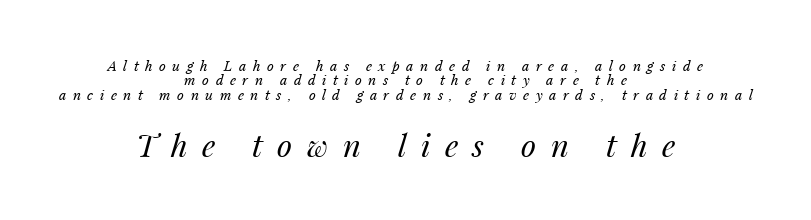
Q: Is the text bold? A: No.
Q: Is the text italic (slanted)? A: Yes, it leans right by about 14 degrees.
Q: Is the text underlined? A: No.
Q: How is the paragraph aligned? A: Centered.
Q: Is the spacing between letters normal or unusually wide? A: Unusually wide.
Q: Is the spacing between lines tight, normal or loose? A: Tight.
Q: Which block of text is set in a larger size, the first (top) or the second (bottom)? A: The second (bottom) one.
Q: Width (condensed, normal, or wide)? A: Normal.
Q: Stroke contrast? A: Medium.
Q: x-height? A: Medium.
Q: Monospaced? A: No.
